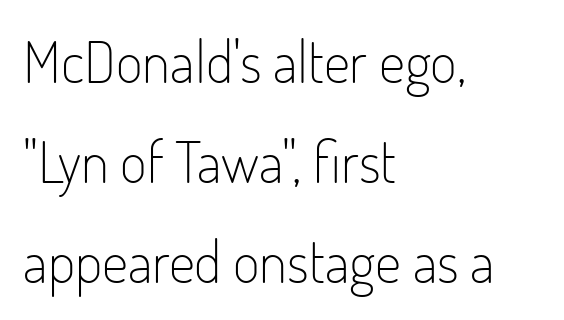
{"serif": "no", "italic": "no", "bold": "no", "weight": "light", "width": "condensed", "stroke_contrast": "low", "x_height": "small", "monospaced": "no", "underline": "no", "align": "left", "line_spacing_ratio": 1.72, "letter_spacing": "normal", "letter_spacing_em": 0.0, "glyph_px": 58}
